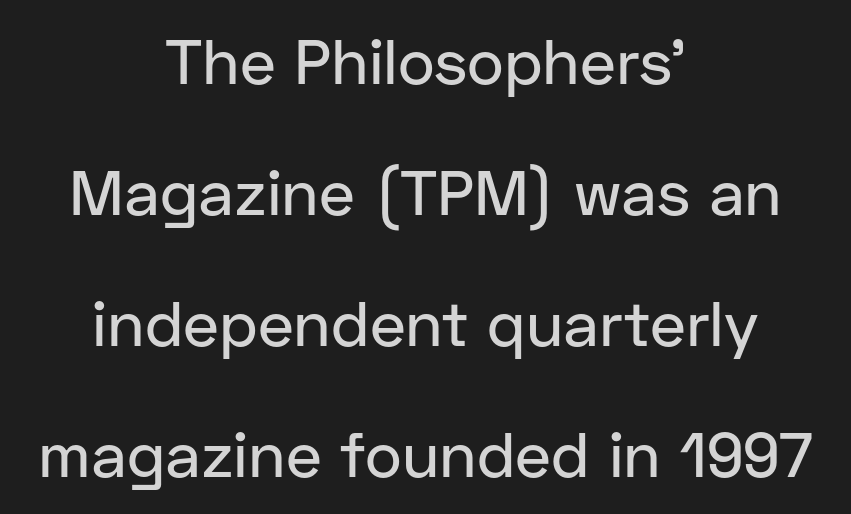
{"serif": "no", "italic": "no", "width": "normal", "stroke_contrast": "low", "x_height": "medium", "monospaced": "no", "underline": "no", "align": "center", "line_spacing": "loose", "line_spacing_ratio": 2.08, "letter_spacing": "normal", "letter_spacing_em": 0.0, "glyph_px": 63}
